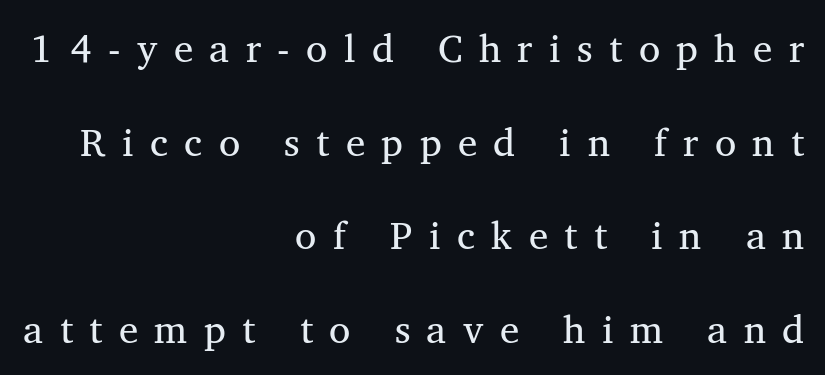
A quiet, ordinary-to-light weight characterises the typeface. Do the characters align in a grid? No, the font is proportional. Descender tails drop into unmarked territory. Reading down the block, your eye finds every line finishing at a fixed right position. What stands out about the letter spacing? Its width — letters are far apart.
